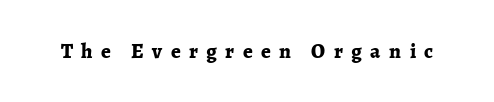
Weight: bold. The glyphs are unaccompanied by any horizontal stroke below them. Characters follow at a spacing far wider than the type designer built in. Notice how the stems are strictly vertical — no italics here.
